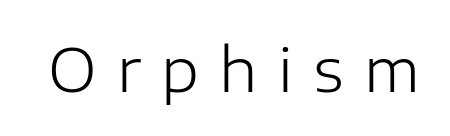
Nothing sits at the stroke ends, so this counts as sans-serif. The string is rendered with underlining switched off. Tracking here is generous; glyphs stand well apart from one another. These glyphs show unthickened strokes, regular width or finer. Every character sits straight up, as roman type does.
